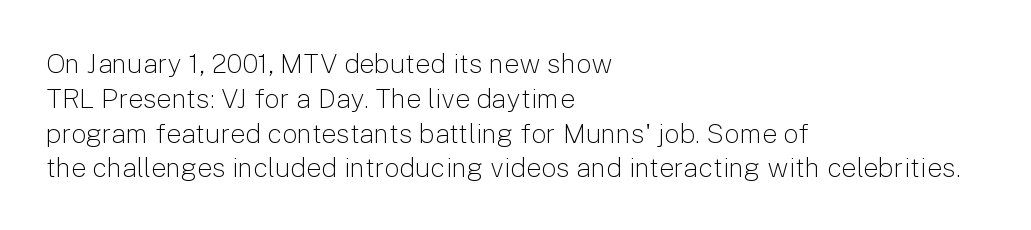
The image shows 27 px text type, upright; set left-aligned, normal line spacing (1.29x), normal letter spacing, not underlined.
